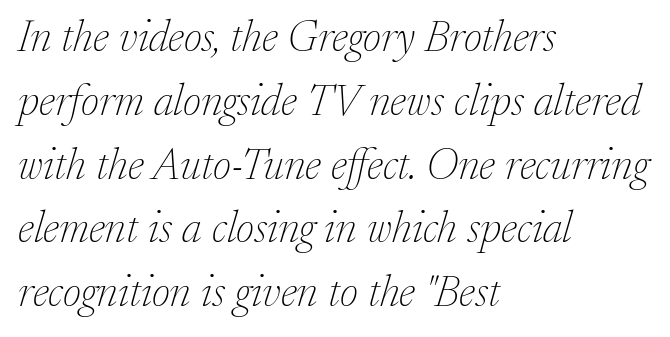
{"serif": "yes", "italic": "yes", "lean": "right", "slant_degrees": 17, "bold": "no", "weight": "thin", "width": "normal", "stroke_contrast": "low", "x_height": "medium", "monospaced": "no", "underline": "no", "align": "left", "line_spacing": "normal", "line_spacing_ratio": 1.45, "letter_spacing": "normal", "letter_spacing_em": 0.0, "glyph_px": 44}
